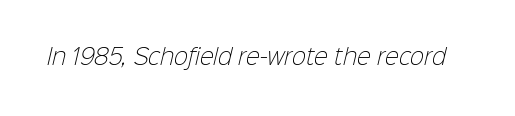
Q: Is the text bold? A: No.
Q: Is the text underlined? A: No.
Q: Is the spacing between letters normal or unusually wide? A: Normal.
